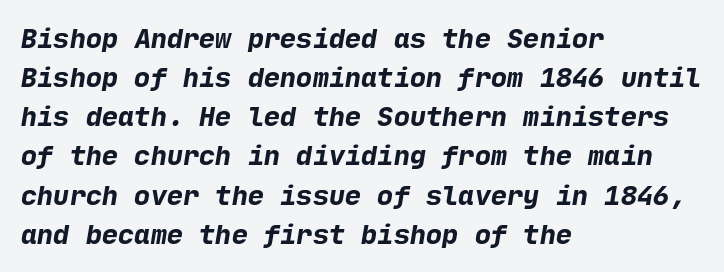
Q: Is the text bold? A: Yes.
Q: Is the text underlined? A: No.
Q: How is the paragraph aligned? A: Left-aligned.
Q: Is the spacing between letters normal or unusually wide? A: Normal.
Q: Is the spacing between lines tight, normal or loose? A: Normal.
